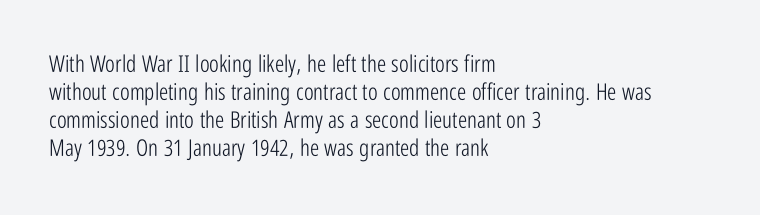
Q: Is the text bold? A: No.
Q: Is the text italic (slanted)? A: No, it is upright.
Q: Is the text underlined? A: No.
Q: How is the paragraph aligned? A: Left-aligned.
Q: Is the spacing between letters normal or unusually wide? A: Normal.
